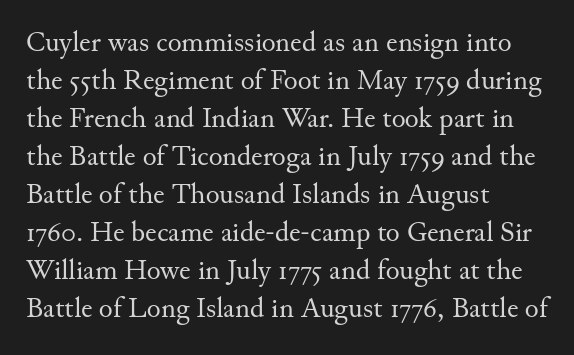
The image shows 29 px regular-weight serif type, upright; set left-aligned, normal line spacing (1.31x), normal letter spacing, not underlined; medium stroke contrast and a small x-height.
